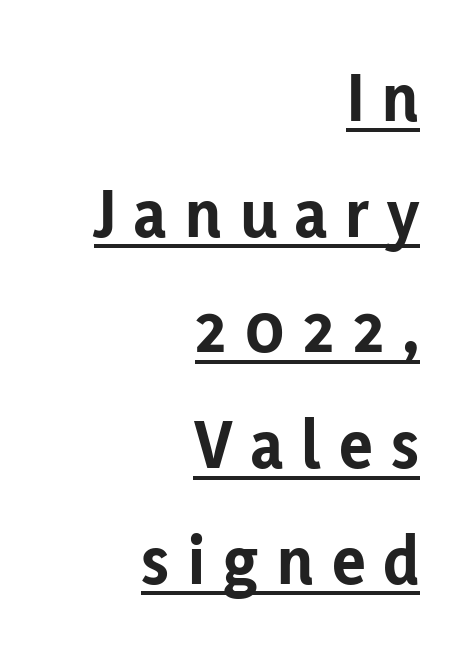
The image shows 71 px bold sans-serif type, upright; set right-aligned, normal line spacing (1.63x), unusually wide letter spacing (+0.26 em), underlined; low stroke contrast and a medium x-height.
